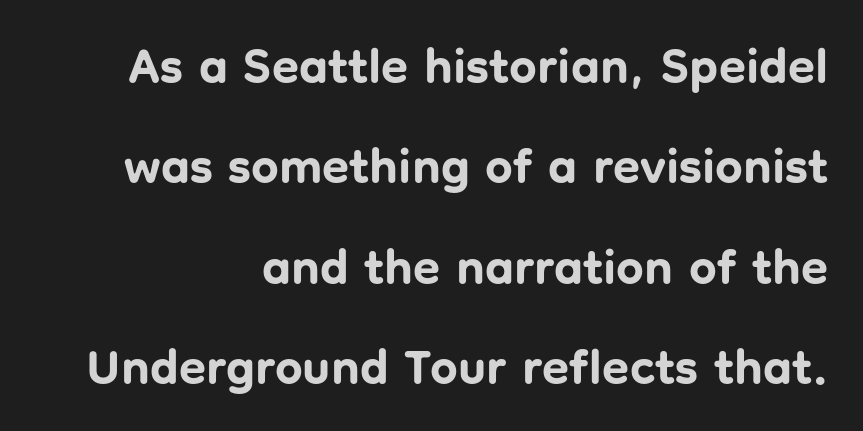
You could call the tracking neutral — neither tight nor loose. The space directly below the letters is spotless. What's the leading like? Stretched, with rows far apart. Line endings align vertically; line beginnings do not. Does the lettering tilt? It doesn't — this is upright. Varying glyph widths throughout — classic text-font behaviour.
